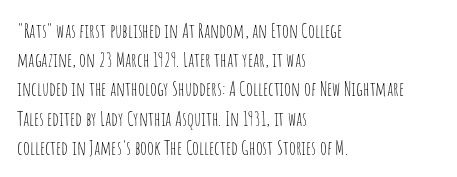
The image shows 20 px text type, upright; set left-aligned, normal line spacing (1.46x), normal letter spacing, not underlined.
